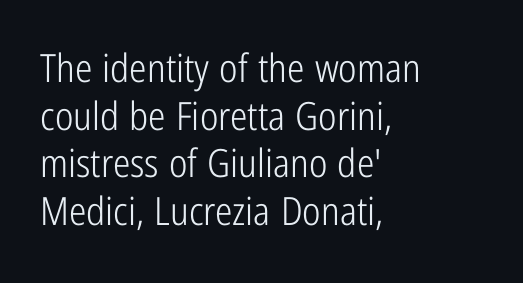
{"serif": "no", "italic": "no", "bold": "no", "weight": "light", "width": "condensed", "stroke_contrast": "low", "x_height": "medium", "monospaced": "no", "underline": "no", "align": "left", "line_spacing_ratio": 1.22, "letter_spacing": "normal", "letter_spacing_em": 0.0, "glyph_px": 39}
